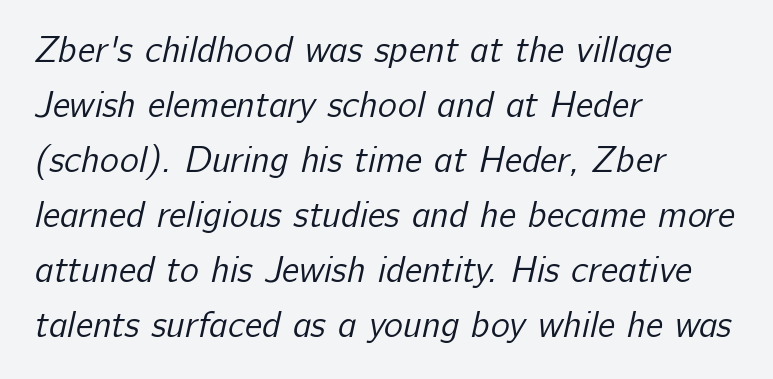
{"serif": "no", "bold": "no", "weight": "regular", "width": "normal", "stroke_contrast": "low", "x_height": "medium", "monospaced": "no", "underline": "no", "align": "left", "line_spacing": "normal", "line_spacing_ratio": 1.53, "letter_spacing": "normal", "letter_spacing_em": 0.0, "glyph_px": 36}
